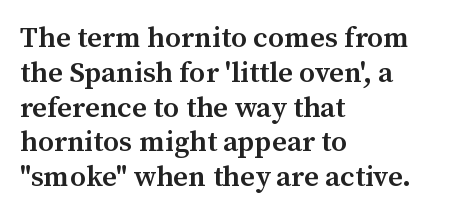
Q: Is the text bold? A: Semi-bold.
Q: Is the text italic (slanted)? A: No, it is upright.
Q: Is the typeface a serif or a sans-serif typeface? A: Serif.
Q: Is the text underlined? A: No.
Q: How is the paragraph aligned? A: Left-aligned.
Q: Is the spacing between letters normal or unusually wide? A: Normal.
Q: Width (condensed, normal, or wide)? A: Normal.
Q: Stroke contrast? A: Medium.
Q: x-height? A: Medium.
Q: Monospaced? A: No.
